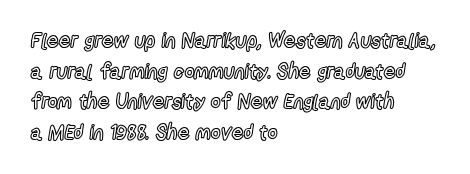
The image shows 21 px text type; set left-aligned, normal line spacing (1.46x), normal letter spacing, not underlined.
